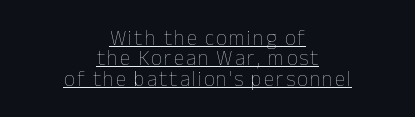
{"italic": "no", "bold": "no", "underline": "yes", "align": "center", "line_spacing": "tight", "line_spacing_ratio": 0.97, "glyph_px": 21}
